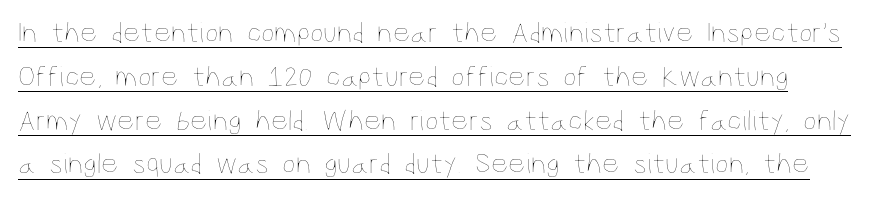
{"italic": "no", "bold": "no", "weight": "thin", "width": "condensed", "stroke_contrast": "low", "x_height": "large", "monospaced": "no", "underline": "yes", "line_spacing": "normal", "line_spacing_ratio": 1.46, "letter_spacing": "normal", "letter_spacing_em": 0.0, "glyph_px": 30}
